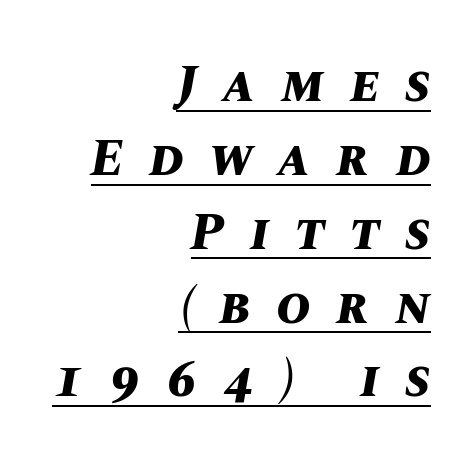
The image shows 52 px bold type, italic (leaning right); set right-aligned, normal line spacing (1.42x), unusually wide letter spacing (+0.5 em), underlined; medium stroke contrast and a large x-height.
